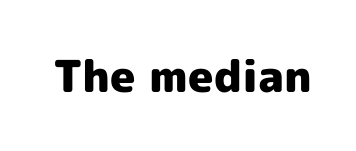
Q: Is the text bold? A: Yes.
Q: Is the text italic (slanted)? A: No, it is upright.
Q: Is the typeface a serif or a sans-serif typeface? A: Sans-serif.
Q: Is the text underlined? A: No.
Q: Is the spacing between letters normal or unusually wide? A: Normal.
Q: Width (condensed, normal, or wide)? A: Normal.
Q: x-height? A: Medium.
Q: Monospaced? A: No.
